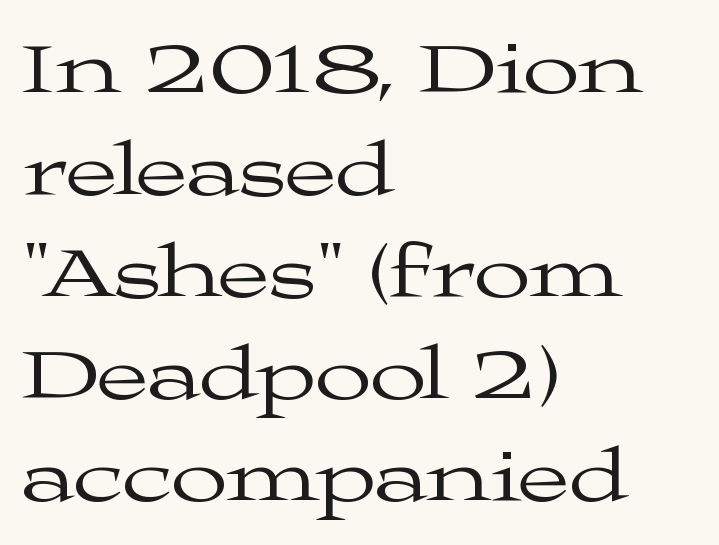
The image shows 75 px regular-weight, wide serif type, upright; set left-aligned, normal line spacing (1.36x), normal letter spacing, not underlined; medium stroke contrast and a medium x-height.
